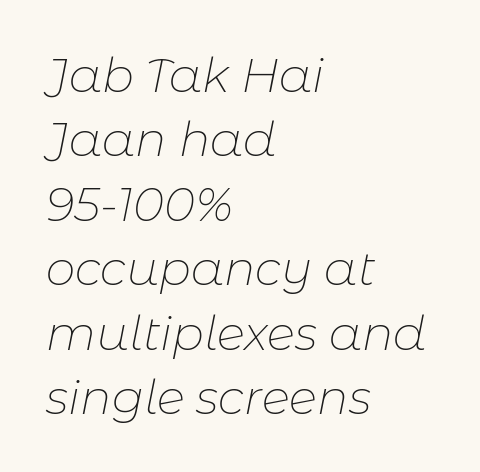
{"italic": "yes", "lean": "right", "slant_degrees": 11, "bold": "no", "weight": "thin", "width": "normal", "stroke_contrast": "low", "x_height": "medium", "monospaced": "no", "underline": "no", "align": "left", "line_spacing": "normal", "line_spacing_ratio": 1.37, "letter_spacing": "normal", "letter_spacing_em": 0.0, "glyph_px": 47}
